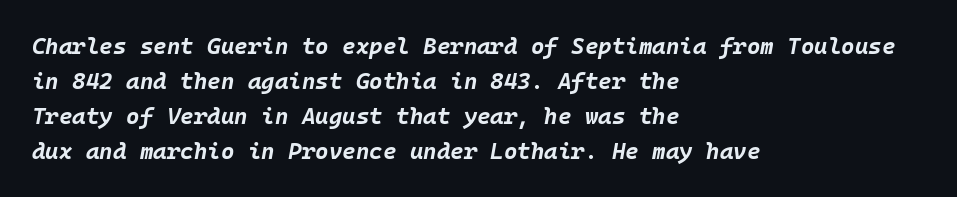
{"italic": "yes", "lean": "right", "slant_degrees": 10, "bold": "yes", "underline": "no", "align": "left", "line_spacing": "normal", "line_spacing_ratio": 1.52, "letter_spacing": "normal", "letter_spacing_em": 0.0, "glyph_px": 23}
